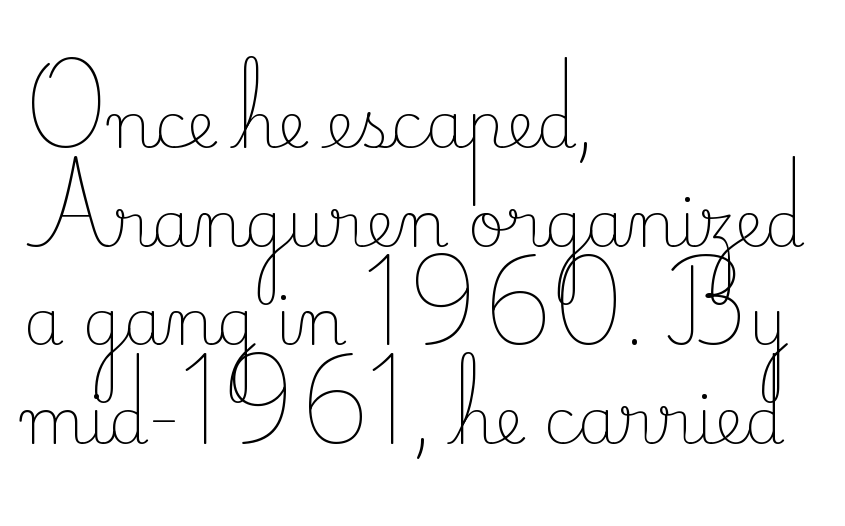
The image shows 64 px light serif type, upright; set left-aligned, normal line spacing (1.54x), normal letter spacing, not underlined; low stroke contrast and a small x-height.
